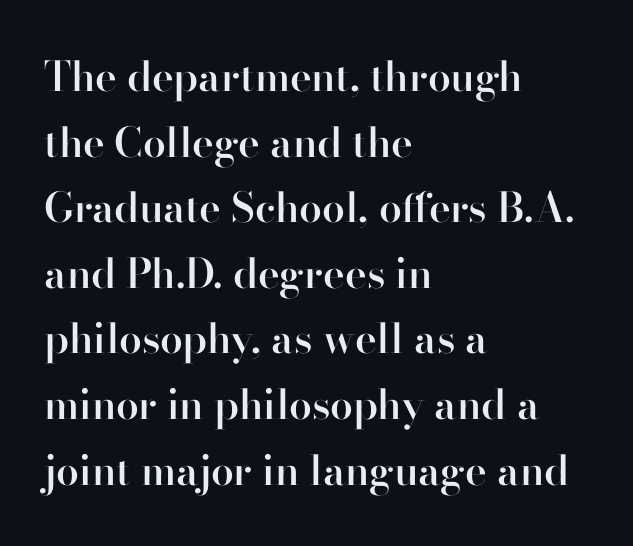
The image shows 41 px semibold serif type, upright; set left-aligned, normal line spacing (1.6x), normal letter spacing, not underlined; high stroke contrast and a small x-height.
